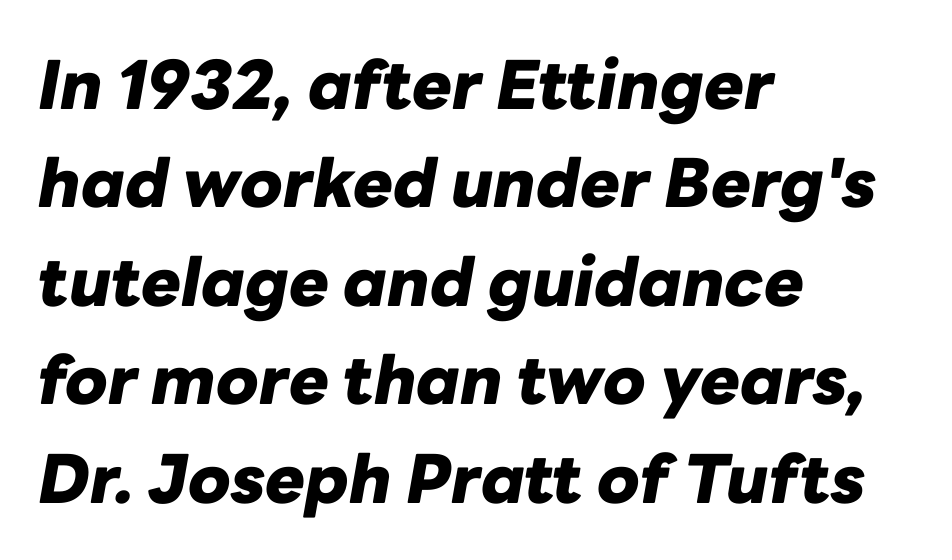
Heavy, bold letterforms. The paragraph has a hard left edge and a soft right edge. No word sits above an underline. The face used here is proportionally spaced, like ordinary book or web type. The specimen reads as italic at a glance. Honestly, the letter spacing is just normal — you wouldn't notice it.
